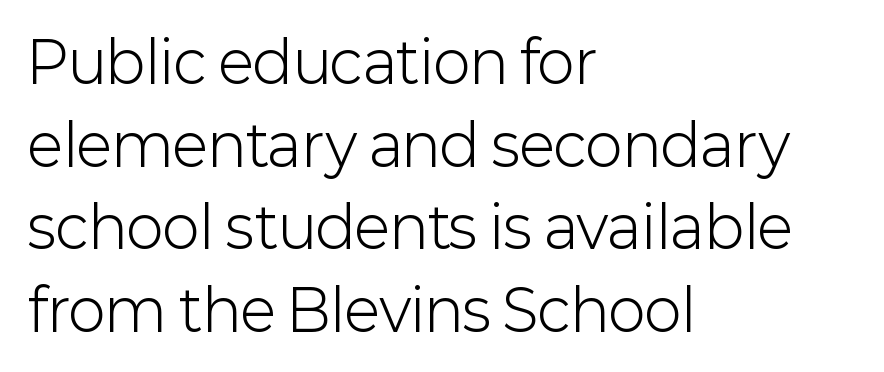
The image shows 57 px light sans-serif type, upright; set left-aligned, normal line spacing (1.45x), normal letter spacing, not underlined; low stroke contrast and a medium x-height.
